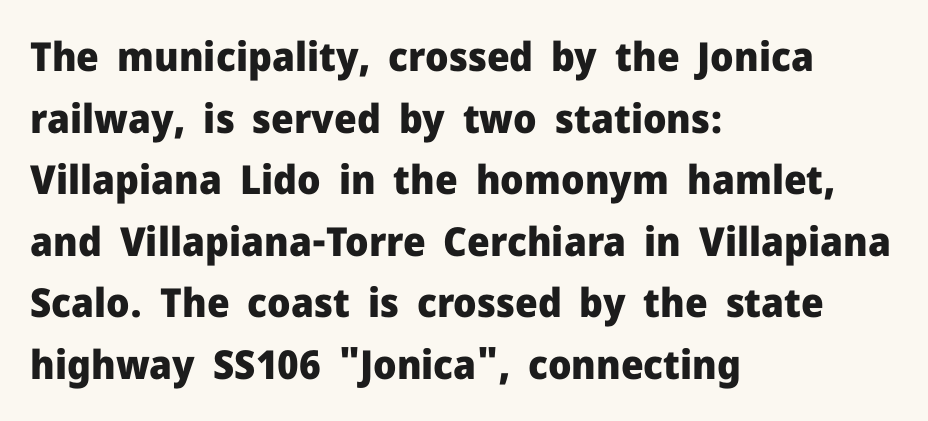
The image shows 40 px heavy sans-serif type, upright; set left-aligned, normal line spacing (1.54x), normal letter spacing, not underlined; low stroke contrast and a medium x-height.
